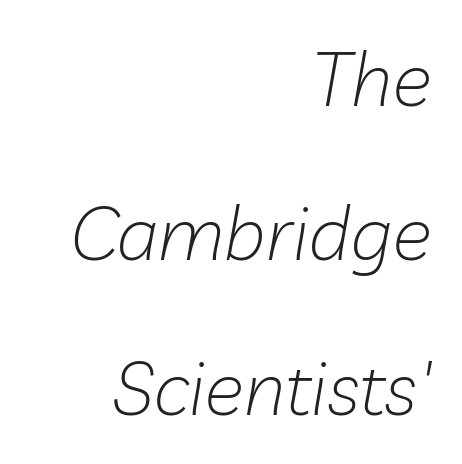
{"italic": "yes", "lean": "right", "slant_degrees": 10, "bold": "no", "weight": "light", "width": "normal", "stroke_contrast": "low", "x_height": "medium", "monospaced": "no", "underline": "no", "align": "right", "line_spacing": "loose", "line_spacing_ratio": 2.06, "letter_spacing": "normal", "letter_spacing_em": 0.0, "glyph_px": 75}
